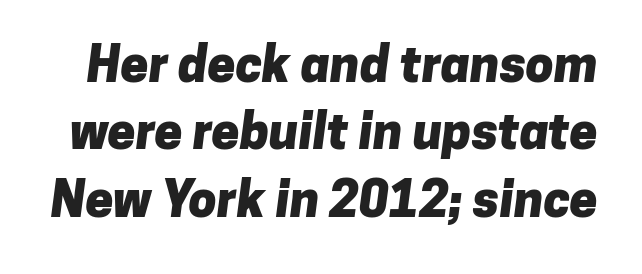
{"serif": "no", "bold": "yes", "weight": "heavy", "width": "normal", "stroke_contrast": "low", "x_height": "medium", "monospaced": "no", "underline": "no", "line_spacing": "normal", "line_spacing_ratio": 1.35, "letter_spacing": "normal", "letter_spacing_em": 0.0, "glyph_px": 50}
